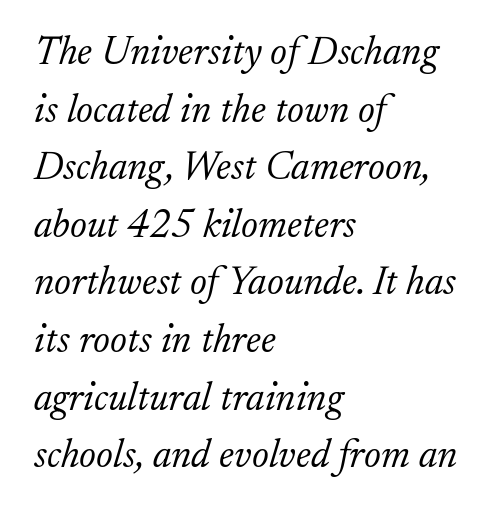
Q: Is the text bold? A: No.
Q: Is the text italic (slanted)? A: Yes, it leans right by about 17 degrees.
Q: Is the typeface a serif or a sans-serif typeface? A: Serif.
Q: Is the text underlined? A: No.
Q: How is the paragraph aligned? A: Left-aligned.
Q: Is the spacing between letters normal or unusually wide? A: Normal.
Q: Is the spacing between lines tight, normal or loose? A: Normal.
Q: Width (condensed, normal, or wide)? A: Normal.
Q: Stroke contrast? A: Low.
Q: x-height? A: Small.
Q: Monospaced? A: No.
